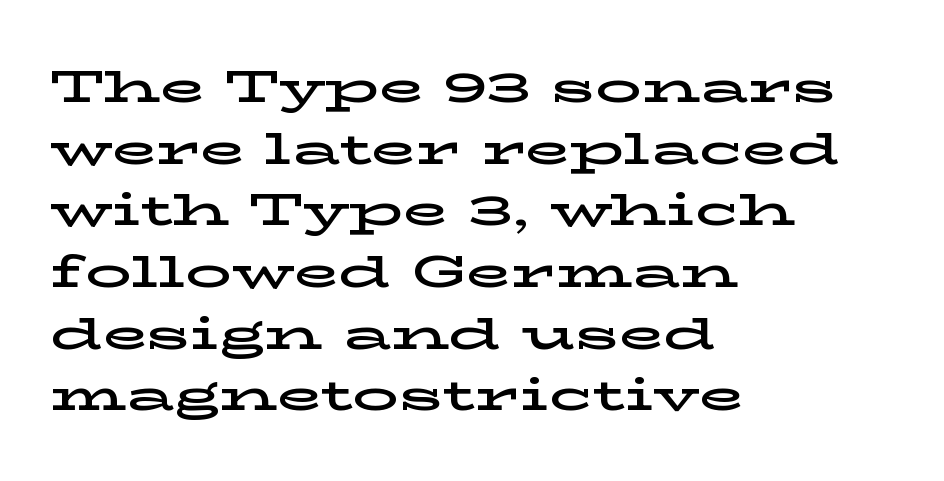
Look at the bottom of the vertical strokes: they flare into serifs here. Typeset ragged right — the left edge is the straight one. Unmarked baselines from the first word to the last. The gaps between neighbouring characters are ordinary and unremarkable. The leading is moderate, giving the passage an even texture.
